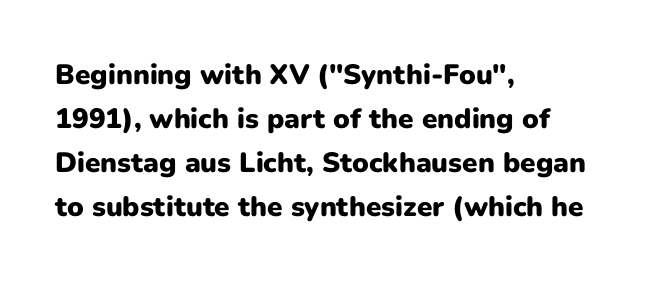
Q: Is the text bold? A: Yes.
Q: Is the text italic (slanted)? A: No, it is upright.
Q: Is the typeface a serif or a sans-serif typeface? A: Sans-serif.
Q: Is the text underlined? A: No.
Q: How is the paragraph aligned? A: Left-aligned.
Q: Is the spacing between letters normal or unusually wide? A: Normal.
Q: Is the spacing between lines tight, normal or loose? A: Normal.
Q: Width (condensed, normal, or wide)? A: Normal.
Q: Stroke contrast? A: Low.
Q: x-height? A: Medium.
Q: Monospaced? A: No.
